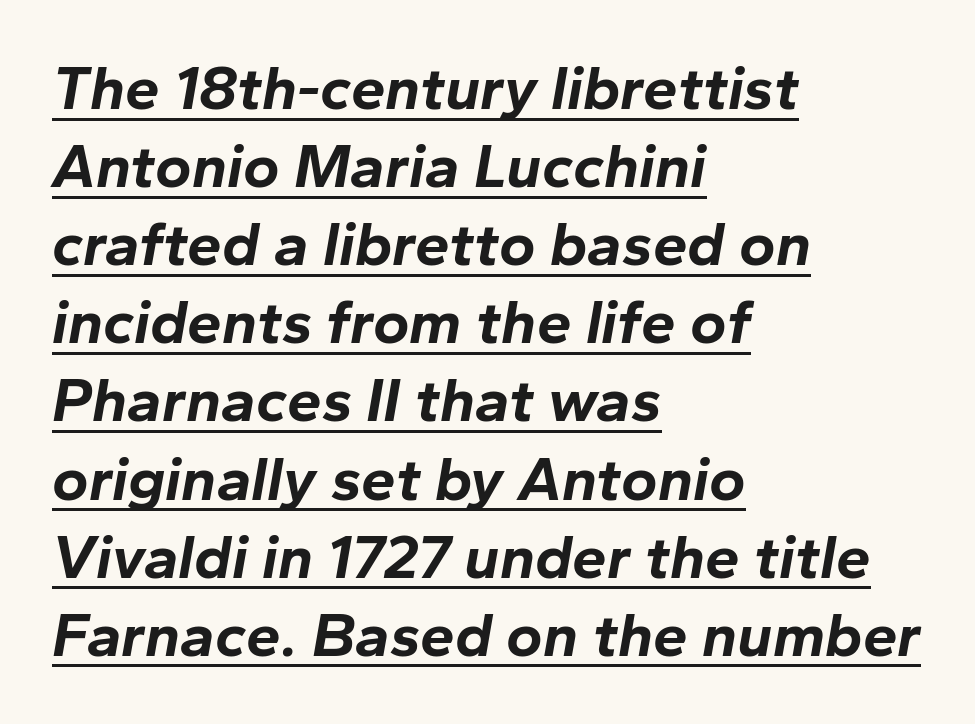
This sample is left-justified, so line endings fall wherever the words run out. The space between consecutive lines is moderate. The axis of the letterforms is tilted away from vertical. Short note: letters normally spaced.
